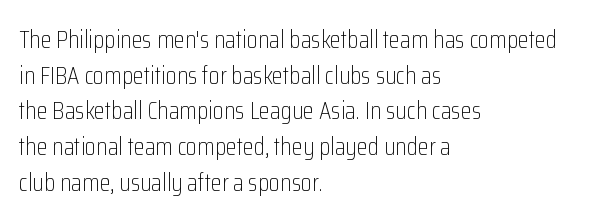
No word sits above an underline. These lines stack with their left ends in a neat column. The line-height multiplier appears to be the usual default. Ordinary non-slanted type is in use. Students, note that the glyphs here touch the page at normal intervals.
